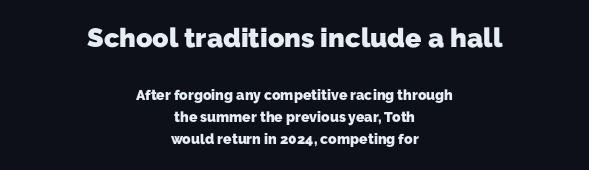
The image shows 27 px bold type; set centered, normal line spacing (1.59x), normal letter spacing, not underlined; the first (top) block is 1.93x larger.
